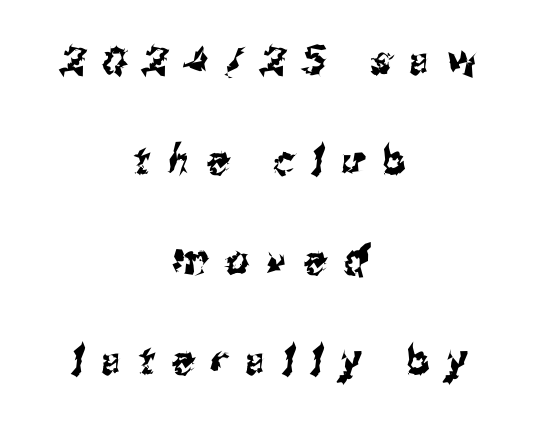
The image shows 40 px condensed sans-serif type; set centered, loose line spacing (2.5x), unusually wide letter spacing (+0.44 em), not underlined; medium stroke contrast and a medium x-height.
